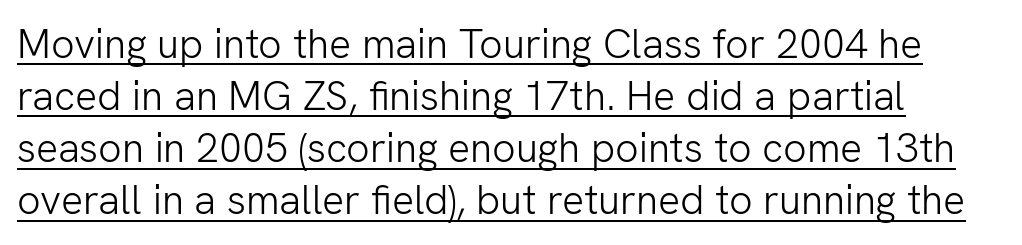
The image shows 41 px light sans-serif type, upright; set left-aligned, normal line spacing (1.27x), normal letter spacing, underlined; low stroke contrast and a medium x-height.
